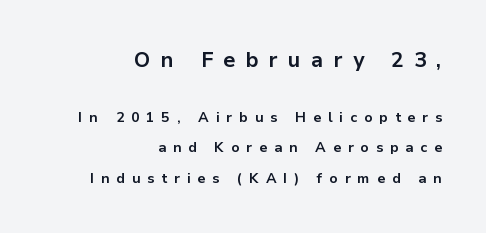
Rows of type keep a wide berth in the vertical direction. Heft: maximum for text — a bold. Does the lettering tilt? It doesn't — this is upright. Plain, unruled lines of type. This rendering uses right alignment, leaving the left contour irregular. The letterforms stand isolated, each surrounded by extra space.
